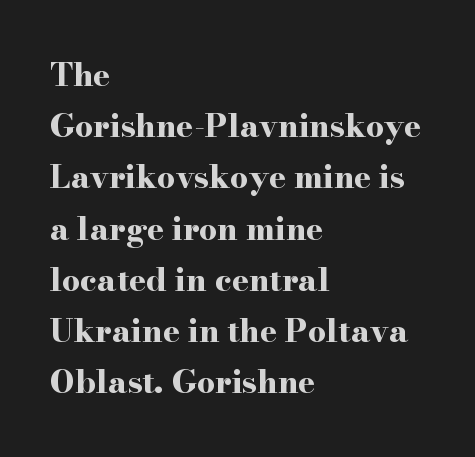
The image shows 32 px bold, wide serif type, upright; set left-aligned, normal line spacing (1.6x), normal letter spacing, not underlined; high stroke contrast and a small x-height.
